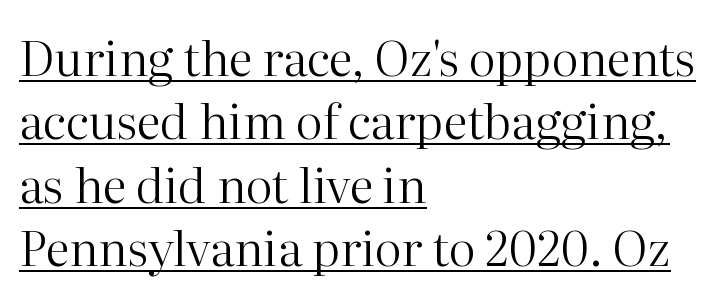
Q: Is the text bold? A: No.
Q: Is the text italic (slanted)? A: No, it is upright.
Q: Is the typeface a serif or a sans-serif typeface? A: Serif.
Q: Is the text underlined? A: Yes.
Q: How is the paragraph aligned? A: Left-aligned.
Q: Is the spacing between letters normal or unusually wide? A: Normal.
Q: Is the spacing between lines tight, normal or loose? A: Normal.
Q: Width (condensed, normal, or wide)? A: Normal.
Q: Stroke contrast? A: High.
Q: x-height? A: Medium.
Q: Monospaced? A: No.
